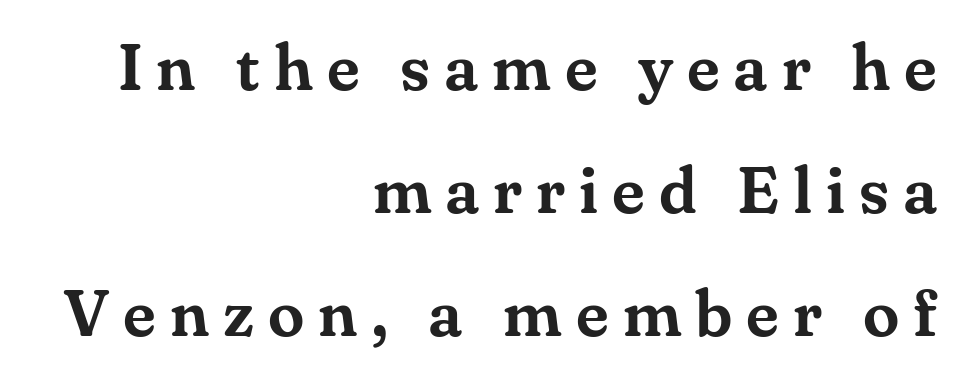
The image shows 66 px serif type, upright; set right-aligned, line spacing 1.86x, unusually wide letter spacing (+0.21 em), not underlined; medium stroke contrast and a small x-height.
